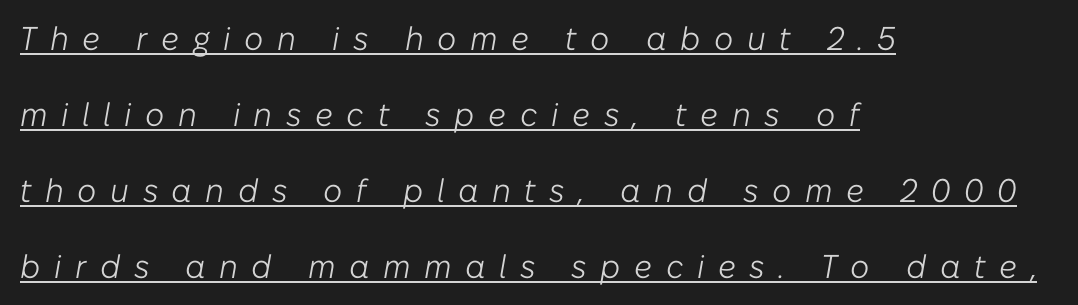
{"italic": "yes", "lean": "right", "slant_degrees": 10, "bold": "no", "weight": "light", "width": "normal", "stroke_contrast": "low", "x_height": "medium", "monospaced": "no", "underline": "yes", "align": "left", "line_spacing": "loose", "line_spacing_ratio": 2.3, "letter_spacing": "wide", "letter_spacing_em": 0.41, "glyph_px": 33}
